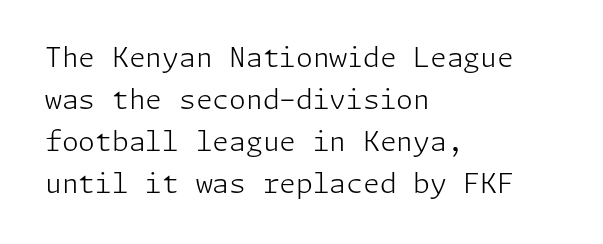
Q: Is the text bold? A: No.
Q: Is the text italic (slanted)? A: No, it is upright.
Q: Is the text underlined? A: No.
Q: How is the paragraph aligned? A: Left-aligned.
Q: Is the spacing between letters normal or unusually wide? A: Normal.
Q: Is the spacing between lines tight, normal or loose? A: Normal.
